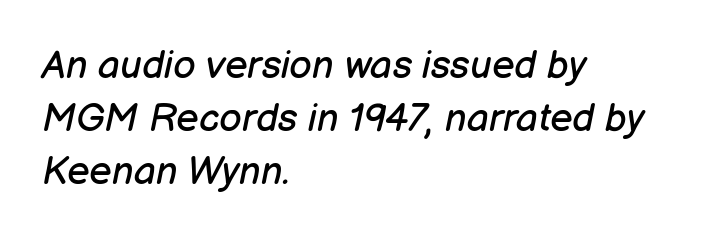
{"italic": "yes", "lean": "right", "slant_degrees": 12, "bold": "no", "weight": "regular", "width": "normal", "stroke_contrast": "low", "x_height": "medium", "monospaced": "no", "underline": "no", "align": "left", "line_spacing": "normal", "line_spacing_ratio": 1.36, "letter_spacing": "normal", "letter_spacing_em": 0.0, "glyph_px": 39}
